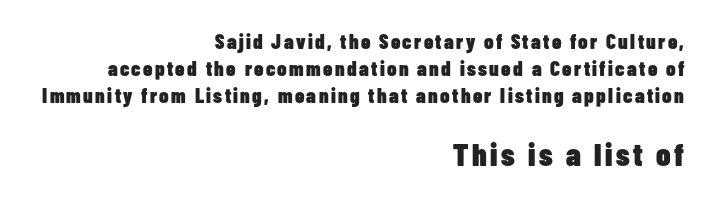
Q: Is the text bold? A: Yes.
Q: Is the text italic (slanted)? A: No, it is upright.
Q: Is the typeface a serif or a sans-serif typeface? A: Sans-serif.
Q: Is the text underlined? A: No.
Q: How is the paragraph aligned? A: Right-aligned.
Q: Is the spacing between lines tight, normal or loose? A: Normal.
Q: Which block of text is set in a larger size, the first (top) or the second (bottom)? A: The second (bottom) one.
Q: Width (condensed, normal, or wide)? A: Condensed.
Q: Stroke contrast? A: Low.
Q: x-height? A: Medium.
Q: Monospaced? A: No.
